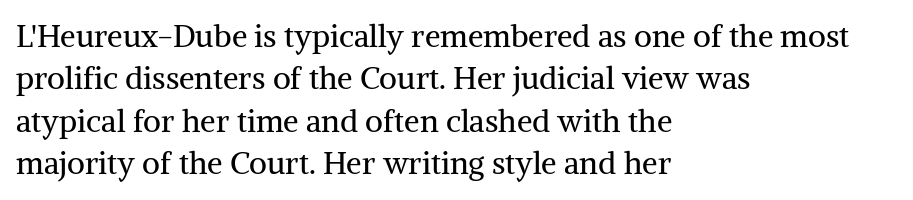
Vertical stems look standard width or narrower in stroke. The face used here is rendered with its standard letterfit. If you drew a ruler down the left edge, every line would touch it. A typesetter would call this proportional, since set widths differ per character.
